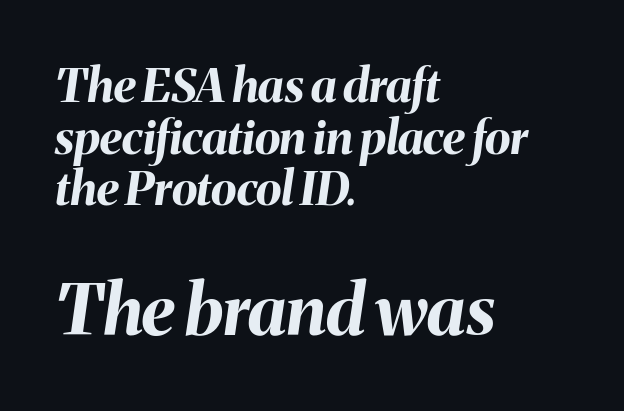
The image shows 70 px bold type, italic (leaning right); set left-aligned, tight line spacing (1.1x), normal letter spacing, not underlined; the second (bottom) block is 1.49x larger; medium stroke contrast and a medium x-height.
